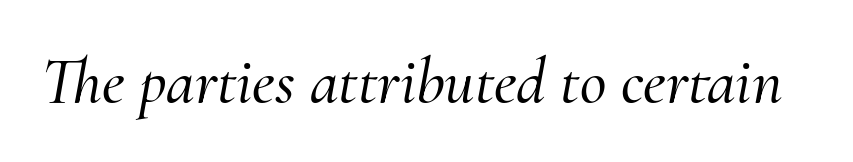
{"serif": "yes", "italic": "yes", "lean": "right", "slant_degrees": 10, "width": "normal", "stroke_contrast": "medium", "x_height": "small", "monospaced": "no", "underline": "no", "letter_spacing": "normal", "letter_spacing_em": 0.0, "glyph_px": 65}
